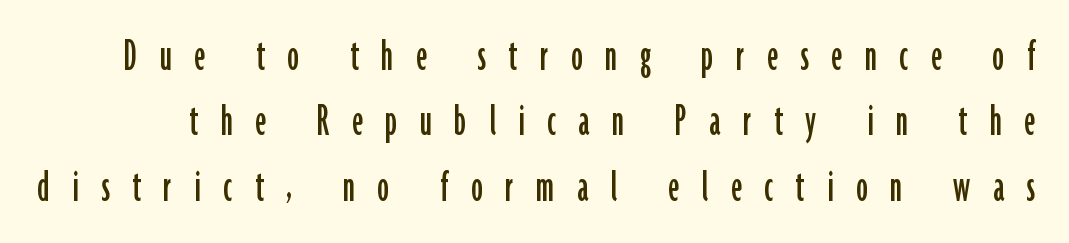
The designer left line spacing at the default. Posture: straight, roman, zero tilt. Check under the words: just untouched page. The font family rendered here belongs to the sans-serif group.
